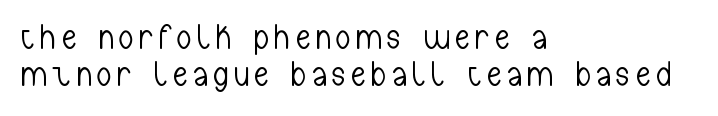
{"serif": "no", "italic": "no", "bold": "no", "weight": "light", "width": "condensed", "stroke_contrast": "low", "x_height": "medium", "monospaced": "no", "underline": "no", "align": "left", "line_spacing": "tight", "line_spacing_ratio": 1.07, "glyph_px": 35}
